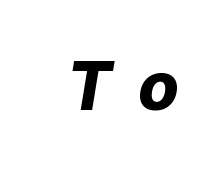
Heft: maximum for text — a bold. Italic: yes, the glyphs are oblique. This sample has the flowing, uneven cadence of proportional lettering. The rendering inserts visible extra space after every character. Each row of text sits above clean, open space.
